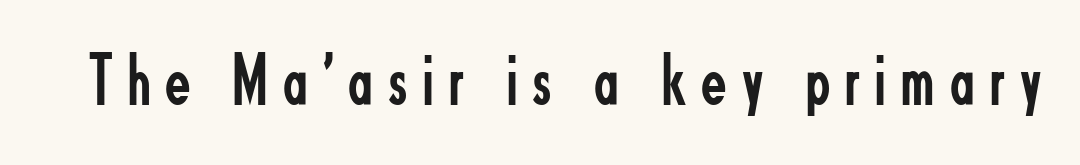
Q: Is the text bold? A: No.
Q: Is the text italic (slanted)? A: No, it is upright.
Q: Is the typeface a serif or a sans-serif typeface? A: Sans-serif.
Q: Is the text underlined? A: No.
Q: Is the spacing between letters normal or unusually wide? A: Unusually wide.
Q: Width (condensed, normal, or wide)? A: Condensed.
Q: Stroke contrast? A: Low.
Q: x-height? A: Small.
Q: Monospaced? A: No.
